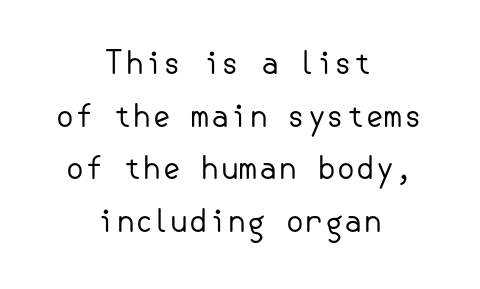
Q: Is the text bold? A: No.
Q: Is the text italic (slanted)? A: No, it is upright.
Q: Is the typeface a serif or a sans-serif typeface? A: Sans-serif.
Q: Is the text underlined? A: No.
Q: How is the paragraph aligned? A: Centered.
Q: Is the spacing between letters normal or unusually wide? A: Normal.
Q: Is the spacing between lines tight, normal or loose? A: Normal.
Q: Width (condensed, normal, or wide)? A: Normal.
Q: Stroke contrast? A: Low.
Q: x-height? A: Small.
